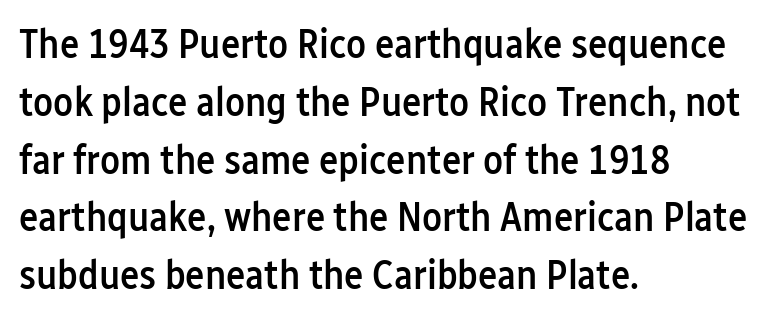
{"serif": "no", "italic": "no", "bold": "semi", "weight": "semibold", "width": "condensed", "stroke_contrast": "low", "x_height": "medium", "monospaced": "no", "underline": "no", "align": "left", "line_spacing": "normal", "line_spacing_ratio": 1.41, "letter_spacing": "normal", "letter_spacing_em": 0.0, "glyph_px": 41}
